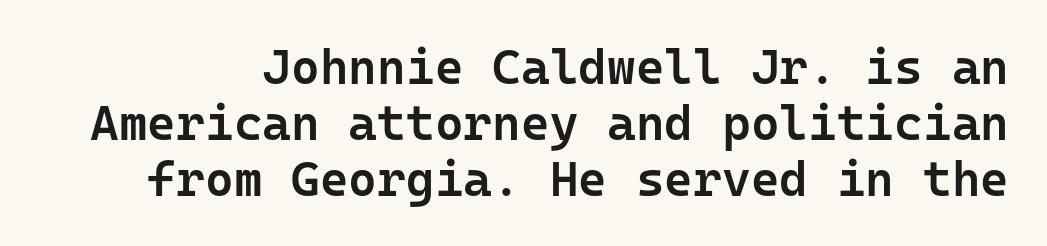
Compared with an ordinary text face, these strokes are moderately heavier — a semibold. The font's upright variant was chosen for this text. Short note: letters normally spaced. Any mark beneath the type? The region is blank.
